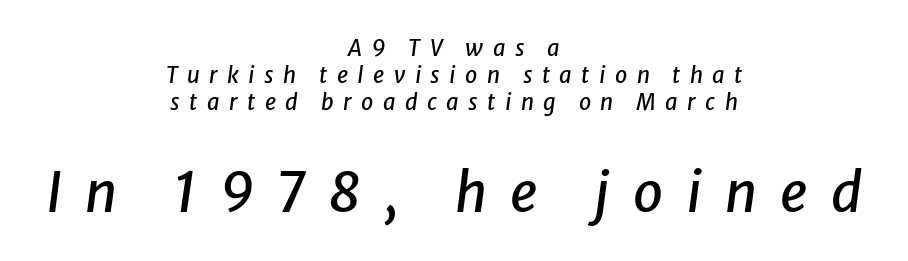
{"italic": "yes", "lean": "right", "slant_degrees": 8, "width": "normal", "stroke_contrast": "low", "x_height": "medium", "monospaced": "no", "underline": "no", "align": "center", "line_spacing_ratio": 1.22, "letter_spacing": "wide", "letter_spacing_em": 0.43, "larger_block": "second", "size_ratio": 2.45, "glyph_px": 54}
